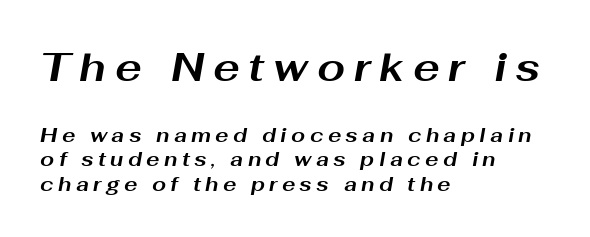
Character widths vary here, with narrow letters taking less room than wide ones. Honestly, the letter spacing is so wide it's the main thing you notice. Posture: slanted. The typesetter chose a ragged-right arrangement here. Of the two passages, the one on top uses the larger point size. The words here are not underlined.
